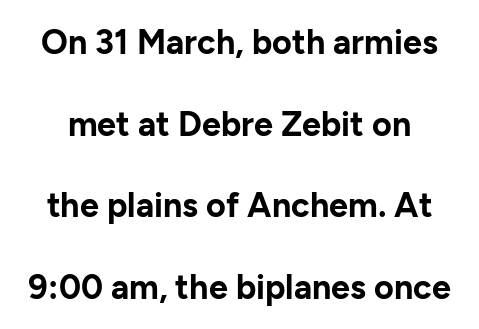
{"serif": "no", "italic": "no", "bold": "yes", "weight": "bold", "width": "normal", "stroke_contrast": "low", "x_height": "medium", "monospaced": "no", "underline": "no", "line_spacing": "loose", "line_spacing_ratio": 2.4, "letter_spacing": "normal", "letter_spacing_em": 0.0, "glyph_px": 34}
